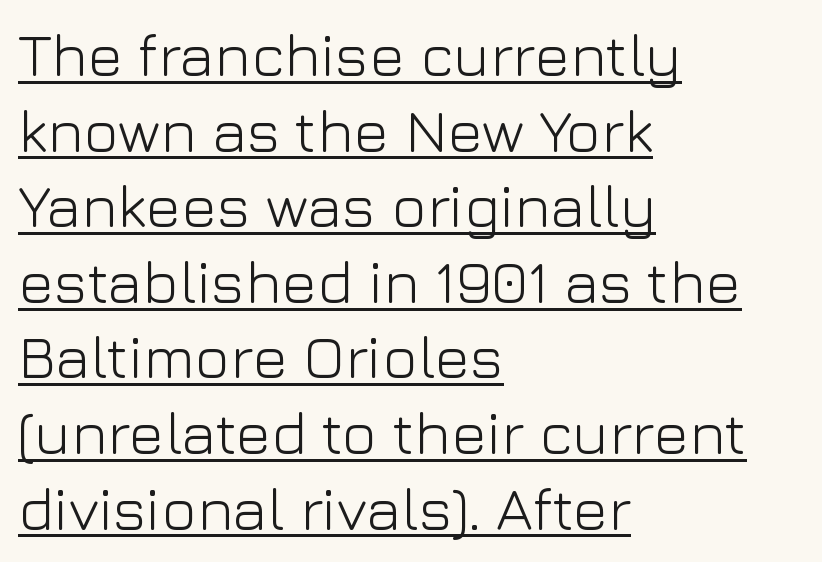
In terms of posture, this sample is upright. The letters look calm and open, with moderate or lighter stems. These characters rest on top of a visible drawn line. Looks like regular typesetting: each glyph gets only the width it needs.
